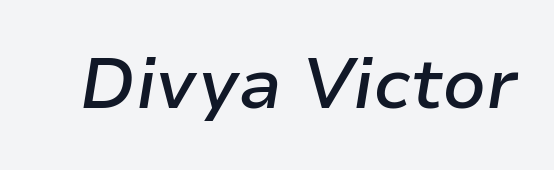
Q: Is the text bold? A: Semi-bold.
Q: Is the text italic (slanted)? A: Yes, it leans right by about 9 degrees.
Q: Is the text underlined? A: No.
Q: Is the spacing between letters normal or unusually wide? A: Normal.
Q: Width (condensed, normal, or wide)? A: Normal.
Q: Stroke contrast? A: Low.
Q: x-height? A: Medium.
Q: Monospaced? A: No.
